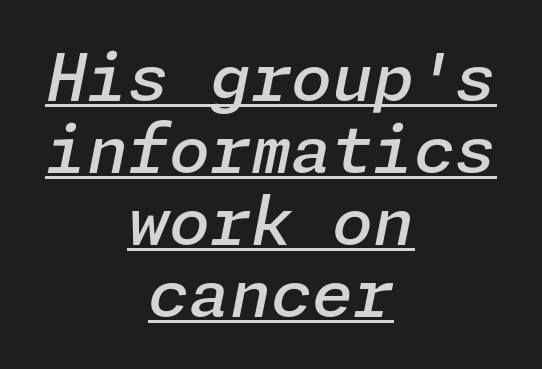
This is oblique type, the kind used for emphasis or titles. A student would call this center alignment; a typographer would say set centered. Nobody touched the tracking dial on this one. Has an underline been added? It has. You could barely slide anything between these rows.
